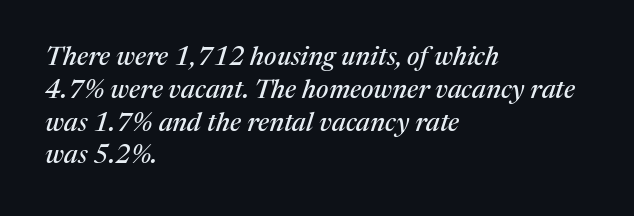
The image shows 26 px text type, italic (leaning right); set left-aligned, normal line spacing (1.26x), normal letter spacing, not underlined.
